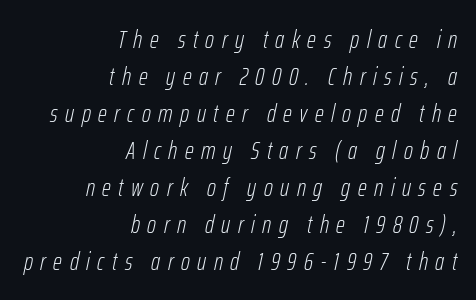
{"italic": "yes", "lean": "right", "slant_degrees": 12, "bold": "no", "underline": "no", "align": "right", "line_spacing": "normal", "line_spacing_ratio": 1.48, "letter_spacing": "wide", "letter_spacing_em": 0.3, "glyph_px": 25}
